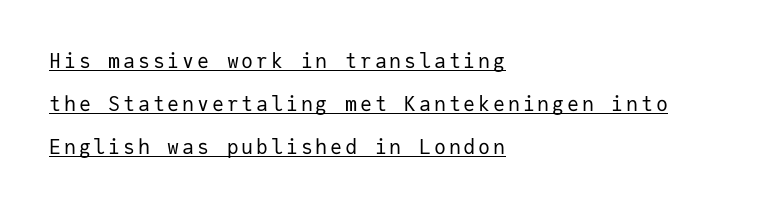
{"italic": "no", "bold": "no", "underline": "yes", "align": "left", "line_spacing": "loose", "line_spacing_ratio": 2.15, "glyph_px": 20}
